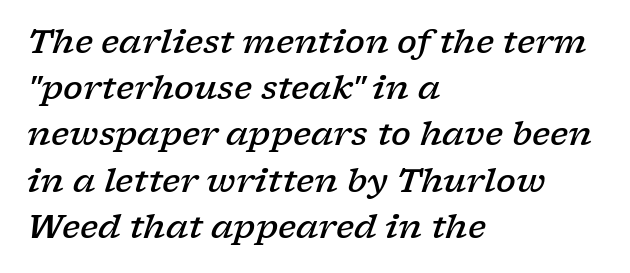
A somewhat darkened texture: the type is semibold rather than bold. Where is the straight margin? On the left. You can tell it's italic because the verticals aren't actually vertical. Characters follow at the spacing the type designer built in. Descender tails drop into unmarked territory. Evenly set lines give the paragraph a standard silhouette.
